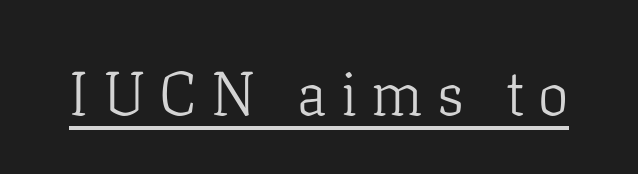
{"serif": "yes", "italic": "no", "bold": "no", "weight": "light", "width": "normal", "stroke_contrast": "low", "x_height": "medium", "monospaced": "no", "underline": "yes", "letter_spacing": "wide", "letter_spacing_em": 0.23, "glyph_px": 61}
